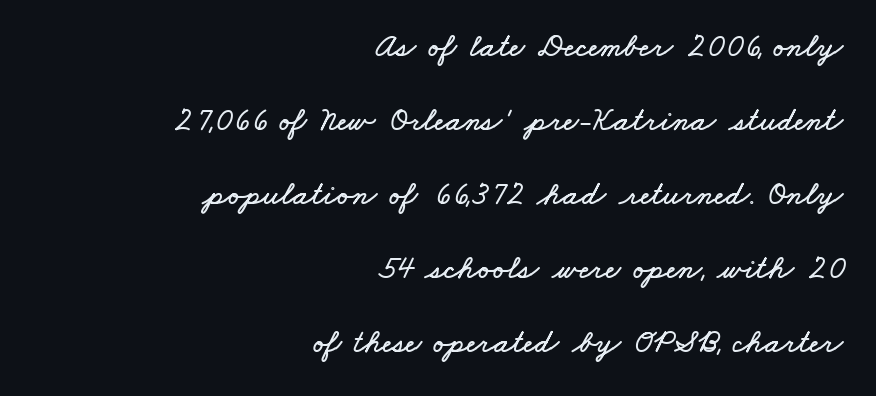
Note the varied advance widths — an 'i' is clearly narrower than an 'm'. The baseline area is clear. You could call the tracking neutral — neither tight nor loose. The text block is weighted toward the right margin, trailing off unevenly leftward.
